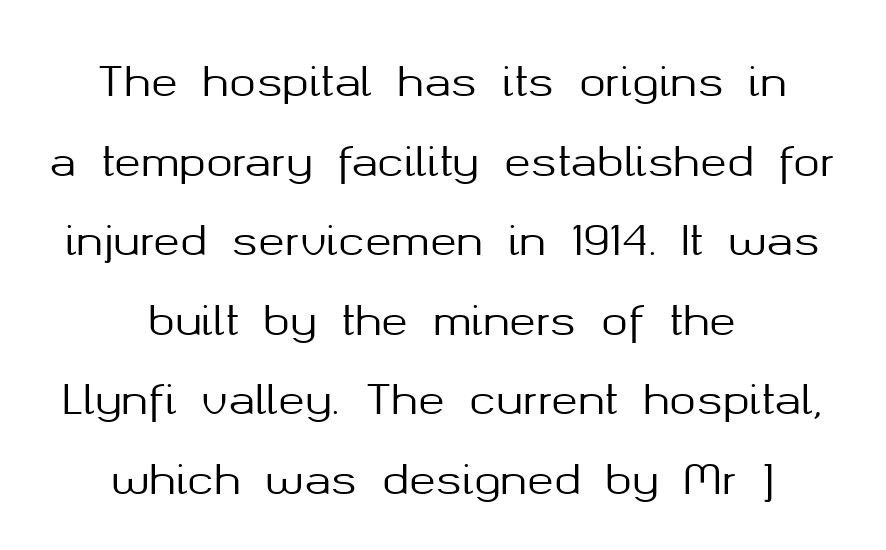
The image shows 40 px sans-serif type, upright; set centered, loose line spacing (1.99x), normal letter spacing, not underlined; medium stroke contrast and a medium x-height.
